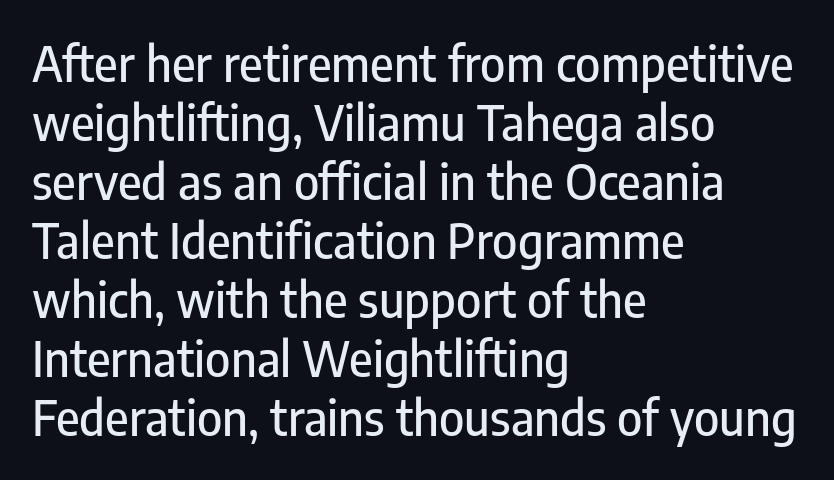
Q: Is the text italic (slanted)? A: No, it is upright.
Q: Is the typeface a serif or a sans-serif typeface? A: Sans-serif.
Q: Is the text underlined? A: No.
Q: How is the paragraph aligned? A: Left-aligned.
Q: Is the spacing between letters normal or unusually wide? A: Normal.
Q: Width (condensed, normal, or wide)? A: Condensed.
Q: Stroke contrast? A: Low.
Q: x-height? A: Medium.
Q: Monospaced? A: No.
